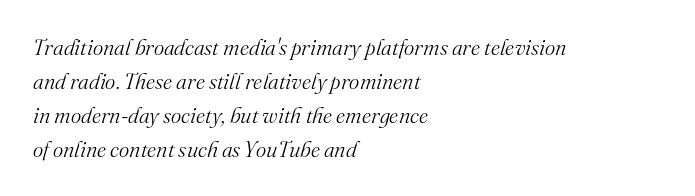
{"italic": "yes", "lean": "right", "slant_degrees": 16, "bold": "no", "underline": "no", "align": "left", "line_spacing": "normal", "line_spacing_ratio": 1.54, "letter_spacing": "normal", "letter_spacing_em": 0.0, "glyph_px": 22}
